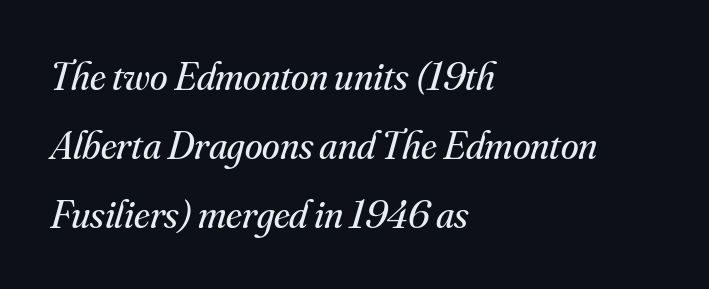
The image shows 40 px regular-weight serif type, italic (leaning right); set left-aligned, line spacing 1.72x, normal letter spacing, not underlined; medium stroke contrast and a small x-height.
